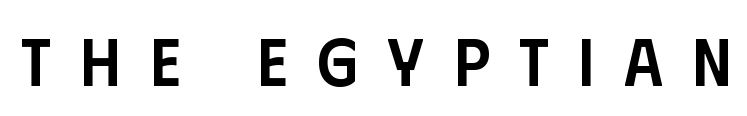
The image shows 68 px semibold, condensed sans-serif type, upright; set unusually wide letter spacing (+0.44 em), not underlined; low stroke contrast and a large x-height.
